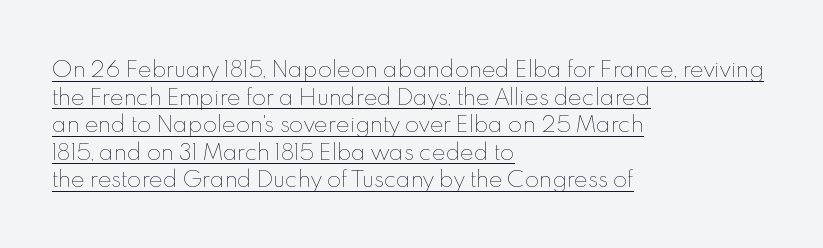
Q: Is the text bold? A: No.
Q: Is the text italic (slanted)? A: No, it is upright.
Q: Is the text underlined? A: Yes.
Q: How is the paragraph aligned? A: Left-aligned.
Q: Is the spacing between letters normal or unusually wide? A: Normal.
Q: Is the spacing between lines tight, normal or loose? A: Normal.
